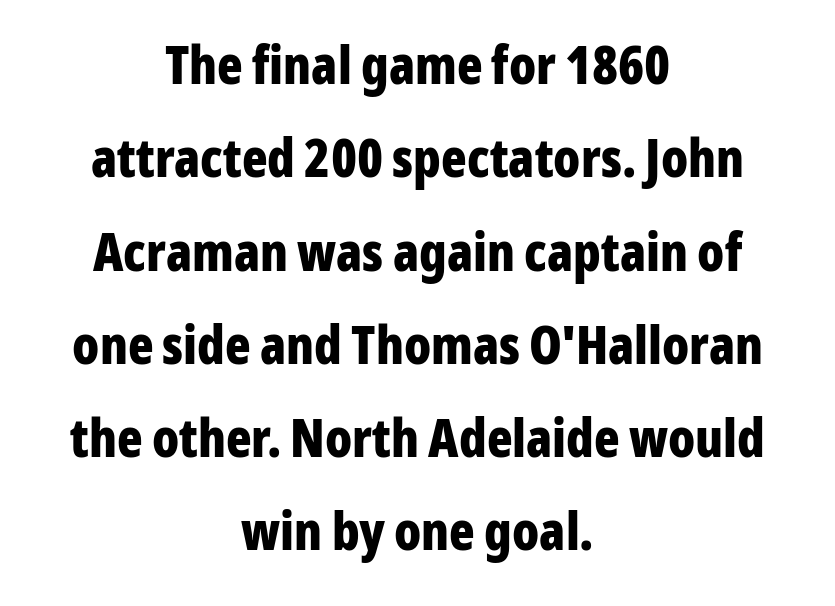
{"serif": "no", "italic": "no", "bold": "yes", "weight": "bold", "width": "condensed", "stroke_contrast": "low", "x_height": "medium", "monospaced": "no", "underline": "no", "align": "center", "line_spacing_ratio": 1.76, "letter_spacing": "normal", "letter_spacing_em": 0.0, "glyph_px": 53}
